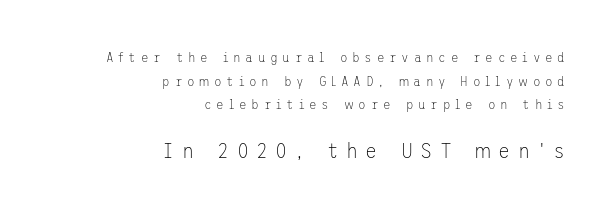
Q: Is the text bold? A: No.
Q: Is the text italic (slanted)? A: No, it is upright.
Q: Is the text underlined? A: No.
Q: How is the paragraph aligned? A: Right-aligned.
Q: Is the spacing between letters normal or unusually wide? A: Unusually wide.
Q: Is the spacing between lines tight, normal or loose? A: Normal.
Q: Which block of text is set in a larger size, the first (top) or the second (bottom)? A: The second (bottom) one.
